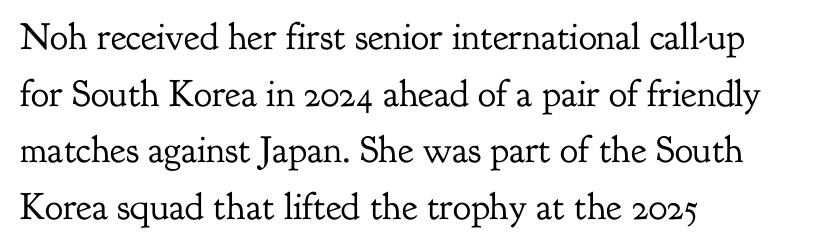
{"serif": "yes", "italic": "no", "bold": "no", "weight": "regular", "width": "normal", "stroke_contrast": "low", "x_height": "small", "monospaced": "no", "underline": "no", "align": "left", "line_spacing": "normal", "line_spacing_ratio": 1.49, "letter_spacing": "normal", "letter_spacing_em": 0.0, "glyph_px": 38}
